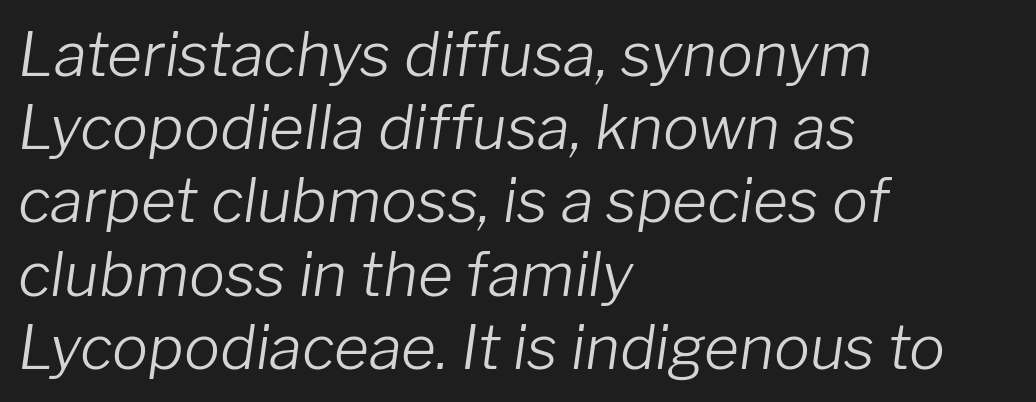
{"italic": "yes", "lean": "right", "slant_degrees": 8, "bold": "no", "weight": "light", "width": "normal", "stroke_contrast": "low", "x_height": "medium", "monospaced": "no", "underline": "no", "align": "left", "line_spacing_ratio": 1.22, "letter_spacing": "normal", "letter_spacing_em": 0.0, "glyph_px": 60}
